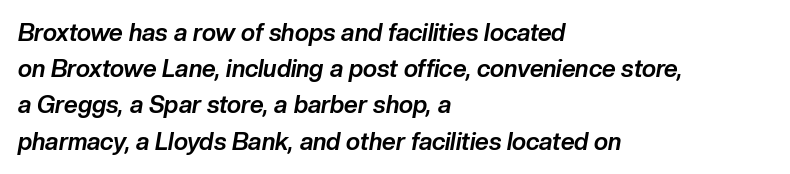
The image shows 24 px bold type, italic (leaning right); set left-aligned, normal line spacing (1.51x), normal letter spacing, not underlined.
